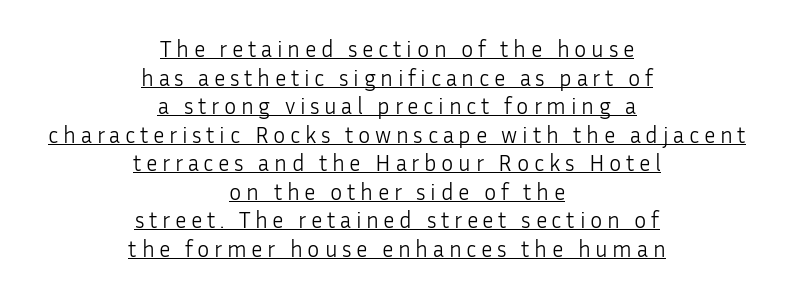
{"italic": "no", "bold": "no", "underline": "yes", "align": "center", "line_spacing_ratio": 1.24, "letter_spacing": "wide", "letter_spacing_em": 0.2, "glyph_px": 23}
